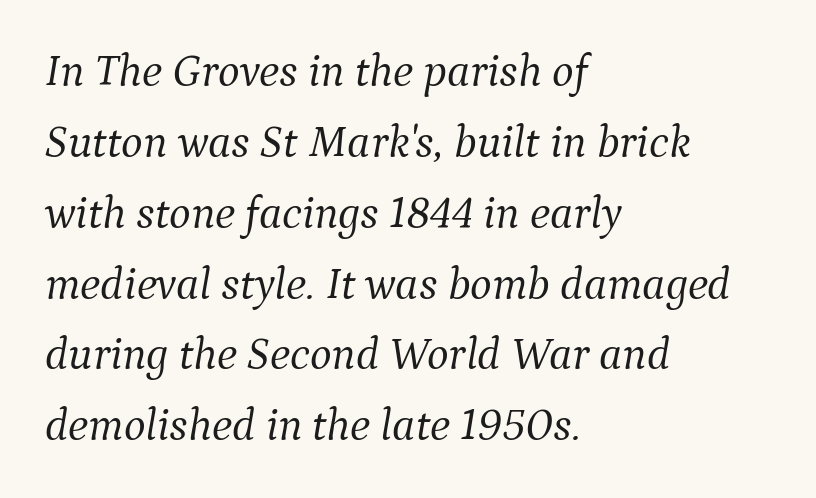
Q: Is the text bold? A: No.
Q: Is the text italic (slanted)? A: Yes, it leans right by about 9 degrees.
Q: Is the typeface a serif or a sans-serif typeface? A: Serif.
Q: Is the text underlined? A: No.
Q: How is the paragraph aligned? A: Left-aligned.
Q: Is the spacing between letters normal or unusually wide? A: Normal.
Q: Is the spacing between lines tight, normal or loose? A: Normal.
Q: Width (condensed, normal, or wide)? A: Normal.
Q: Stroke contrast? A: Medium.
Q: x-height? A: Medium.
Q: Monospaced? A: No.
